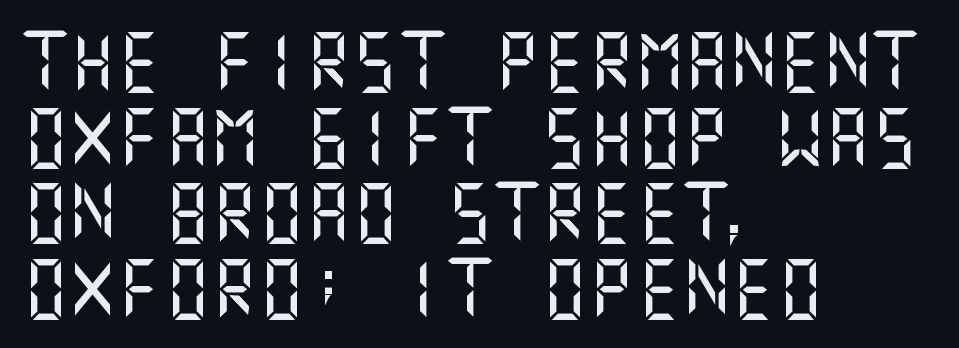
{"serif": "no", "italic": "no", "width": "normal", "stroke_contrast": "medium", "x_height": "large", "underline": "no", "align": "left", "line_spacing": "normal", "line_spacing_ratio": 1.28, "letter_spacing": "normal", "letter_spacing_em": 0.0, "glyph_px": 59}
